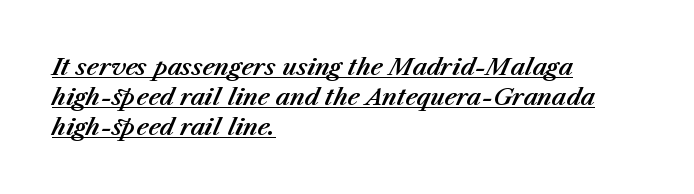
{"italic": "yes", "lean": "right", "slant_degrees": 23, "underline": "yes", "align": "left", "line_spacing": "normal", "line_spacing_ratio": 1.31, "letter_spacing": "normal", "letter_spacing_em": 0.0, "glyph_px": 23}
